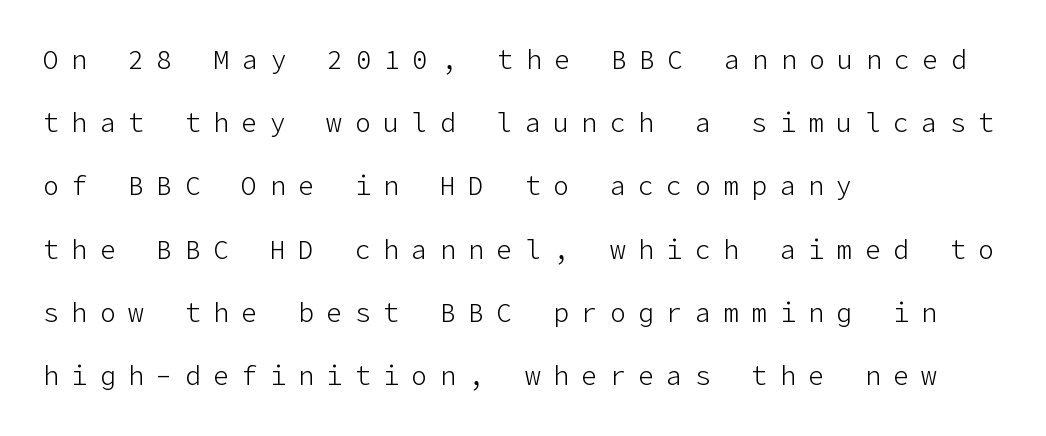
{"italic": "no", "bold": "no", "underline": "no", "align": "left", "line_spacing": "loose", "line_spacing_ratio": 2.43, "letter_spacing": "wide", "letter_spacing_em": 0.49, "glyph_px": 26}
